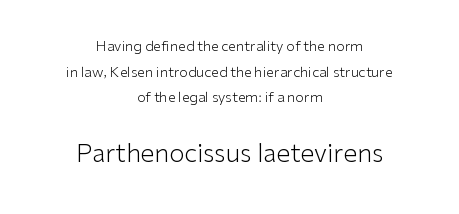
Q: Is the text bold? A: No.
Q: Is the text italic (slanted)? A: No, it is upright.
Q: Is the text underlined? A: No.
Q: How is the paragraph aligned? A: Centered.
Q: Is the spacing between letters normal or unusually wide? A: Normal.
Q: Which block of text is set in a larger size, the first (top) or the second (bottom)? A: The second (bottom) one.
